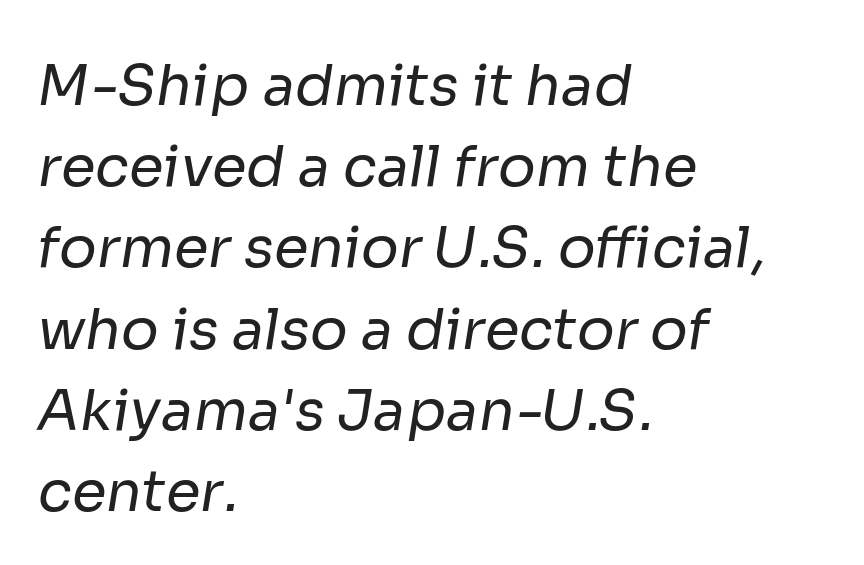
{"serif": "no", "bold": "no", "weight": "regular", "width": "normal", "stroke_contrast": "low", "x_height": "medium", "monospaced": "no", "underline": "no", "align": "left", "line_spacing": "normal", "line_spacing_ratio": 1.45, "letter_spacing": "normal", "letter_spacing_em": 0.0, "glyph_px": 56}
